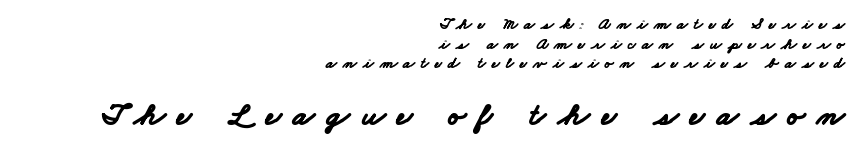
The composition opens small and finishes big. Grotesque or geometric, the face here clearly has no serifs. Weight check: bold — yes, fully. Letters rest on an invisible, unmarked baseline. Where is the straight margin? On the right. The rendering inserts visible extra space after every character.
